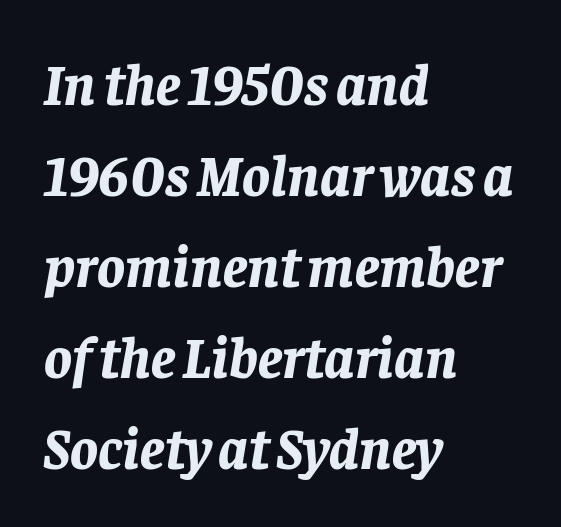
{"italic": "yes", "lean": "right", "slant_degrees": 8, "bold": "yes", "weight": "bold", "width": "normal", "stroke_contrast": "low", "x_height": "large", "monospaced": "no", "underline": "no", "align": "left", "line_spacing": "normal", "line_spacing_ratio": 1.57, "letter_spacing": "normal", "letter_spacing_em": 0.0, "glyph_px": 58}
